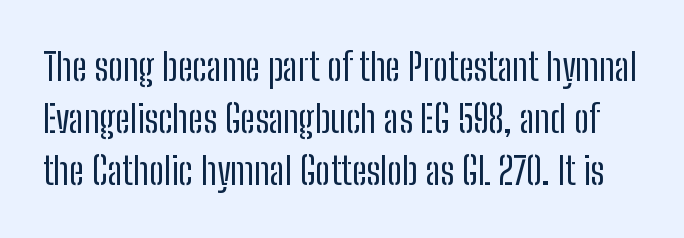
Q: Is the text bold? A: No.
Q: Is the text italic (slanted)? A: No, it is upright.
Q: Is the typeface a serif or a sans-serif typeface? A: Sans-serif.
Q: Is the text underlined? A: No.
Q: Is the spacing between letters normal or unusually wide? A: Normal.
Q: Is the spacing between lines tight, normal or loose? A: Normal.
Q: Width (condensed, normal, or wide)? A: Condensed.
Q: Stroke contrast? A: Low.
Q: x-height? A: Medium.
Q: Monospaced? A: No.
